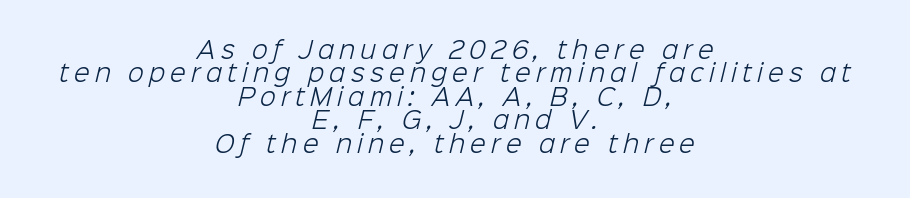
{"bold": "no", "underline": "no", "align": "center", "line_spacing": "tight", "line_spacing_ratio": 1.02, "letter_spacing": "wide", "letter_spacing_em": 0.23, "glyph_px": 23}
